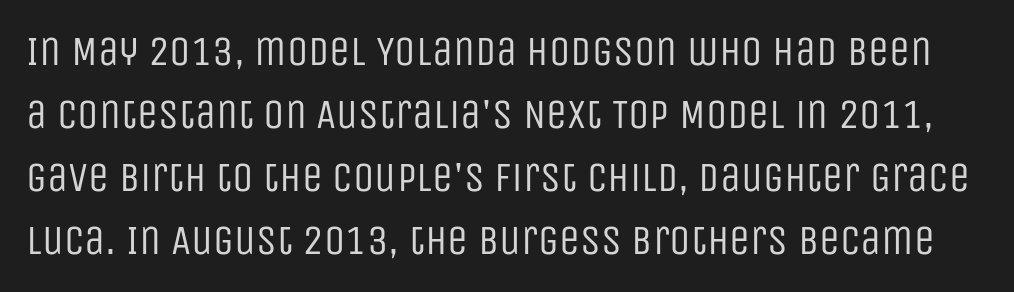
Q: Is the text bold? A: No.
Q: Is the text italic (slanted)? A: No, it is upright.
Q: Is the typeface a serif or a sans-serif typeface? A: Sans-serif.
Q: Is the text underlined? A: No.
Q: Is the spacing between letters normal or unusually wide? A: Normal.
Q: Is the spacing between lines tight, normal or loose? A: Normal.
Q: Width (condensed, normal, or wide)? A: Condensed.
Q: Stroke contrast? A: Low.
Q: x-height? A: Large.
Q: Monospaced? A: No.
